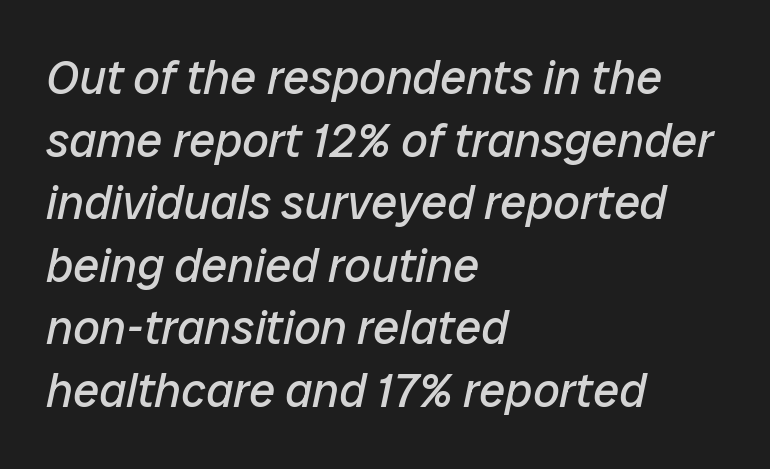
Weight: in the light-to-regular range. The glyphs are unaccompanied by any horizontal stroke below them. Italic: yes, the glyphs are oblique. The gaps between neighbouring characters are ordinary and unremarkable. Notice how the passage keeps a crisp vertical edge on the left only. This sample has the flowing, uneven cadence of proportional lettering.
